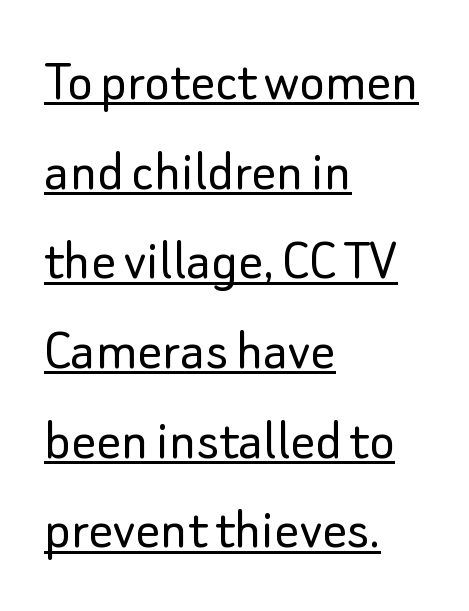
Q: Is the text bold? A: No.
Q: Is the text italic (slanted)? A: No, it is upright.
Q: Is the typeface a serif or a sans-serif typeface? A: Sans-serif.
Q: Is the text underlined? A: Yes.
Q: How is the paragraph aligned? A: Left-aligned.
Q: Is the spacing between letters normal or unusually wide? A: Normal.
Q: Is the spacing between lines tight, normal or loose? A: Normal.
Q: Width (condensed, normal, or wide)? A: Normal.
Q: Stroke contrast? A: Low.
Q: x-height? A: Small.
Q: Monospaced? A: No.
